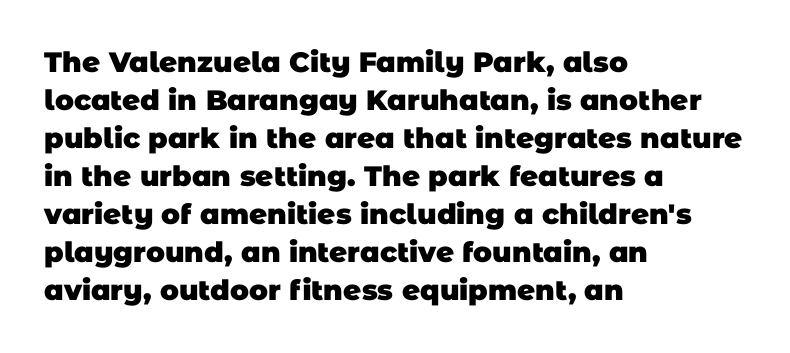
{"serif": "no", "bold": "yes", "weight": "heavy", "width": "normal", "stroke_contrast": "low", "x_height": "large", "monospaced": "no", "underline": "no", "align": "left", "line_spacing": "normal", "line_spacing_ratio": 1.36, "letter_spacing": "normal", "letter_spacing_em": 0.0, "glyph_px": 28}
